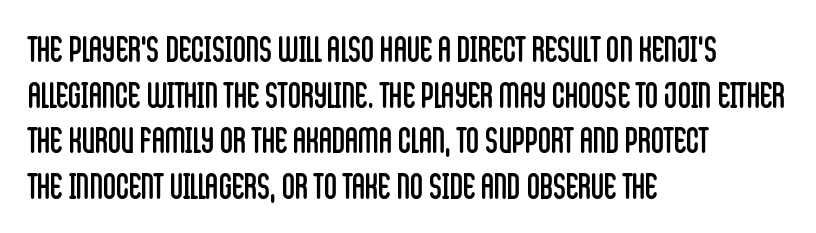
{"serif": "no", "italic": "no", "bold": "no", "weight": "regular", "width": "condensed", "stroke_contrast": "low", "x_height": "large", "monospaced": "no", "underline": "no", "align": "left", "line_spacing": "normal", "line_spacing_ratio": 1.27, "letter_spacing": "normal", "letter_spacing_em": 0.0, "glyph_px": 36}
